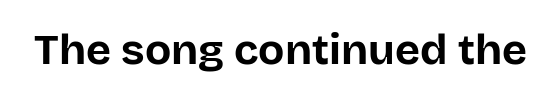
{"serif": "no", "italic": "no", "bold": "yes", "weight": "bold", "width": "normal", "stroke_contrast": "low", "x_height": "large", "monospaced": "no", "underline": "no", "letter_spacing": "normal", "letter_spacing_em": 0.0, "glyph_px": 43}
